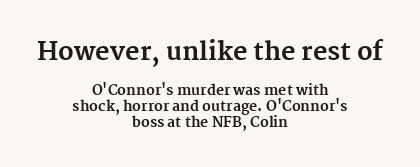
One glance says dense: line gaps are narrower than usual. Rendered with straight, roman letterforms. Each word holds together tightly as a unit, with standard inter-letter gaps. Each row of text sits above clean, open space. The rendering uses a bold face; every stroke is thick and dark.
